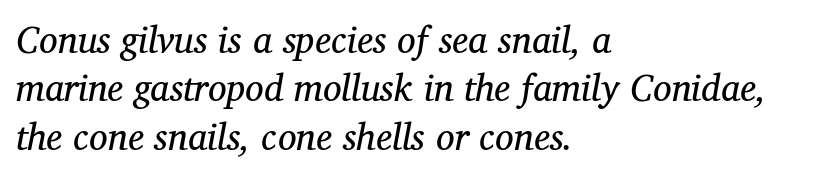
The image shows 37 px regular-weight serif type, italic (leaning right); set left-aligned, normal line spacing (1.31x), normal letter spacing, not underlined; medium stroke contrast and a medium x-height.
